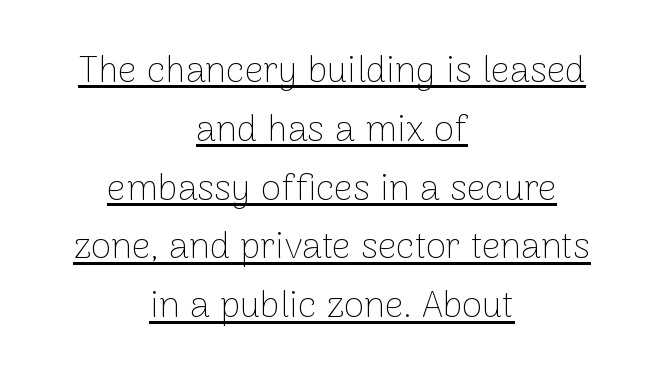
The image shows 37 px thin sans-serif type, upright; set centered, normal line spacing (1.59x), normal letter spacing, underlined; low stroke contrast and a medium x-height.
